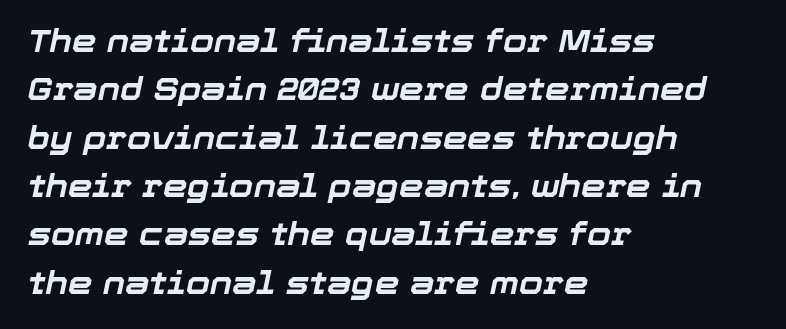
Q: Is the text bold? A: Yes.
Q: Is the text italic (slanted)? A: Yes, it leans right by about 12 degrees.
Q: Is the text underlined? A: No.
Q: How is the paragraph aligned? A: Left-aligned.
Q: Is the spacing between letters normal or unusually wide? A: Normal.
Q: Is the spacing between lines tight, normal or loose? A: Normal.
Q: Width (condensed, normal, or wide)? A: Normal.
Q: Stroke contrast? A: Low.
Q: x-height? A: Medium.
Q: Monospaced? A: No.
